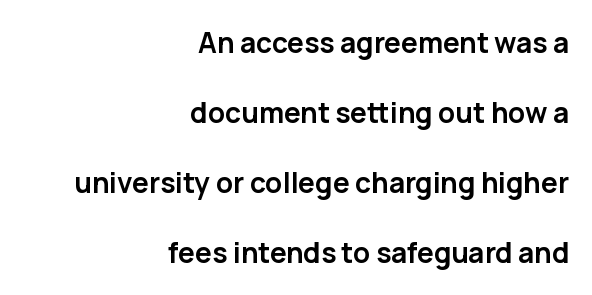
{"serif": "no", "italic": "no", "bold": "yes", "weight": "semibold", "width": "normal", "stroke_contrast": "low", "x_height": "medium", "monospaced": "no", "underline": "no", "align": "right", "line_spacing": "loose", "line_spacing_ratio": 2.5, "letter_spacing": "normal", "letter_spacing_em": 0.0, "glyph_px": 28}
